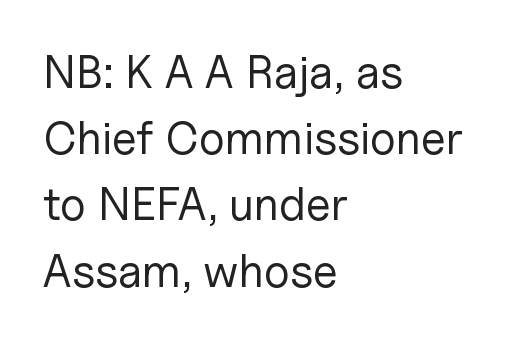
Q: Is the text bold? A: No.
Q: Is the text italic (slanted)? A: No, it is upright.
Q: Is the typeface a serif or a sans-serif typeface? A: Sans-serif.
Q: Is the text underlined? A: No.
Q: How is the paragraph aligned? A: Left-aligned.
Q: Is the spacing between letters normal or unusually wide? A: Normal.
Q: Is the spacing between lines tight, normal or loose? A: Normal.
Q: Width (condensed, normal, or wide)? A: Normal.
Q: Stroke contrast? A: Low.
Q: x-height? A: Medium.
Q: Monospaced? A: No.
